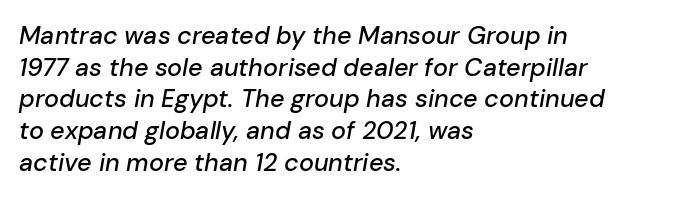
{"italic": "yes", "lean": "right", "slant_degrees": 10, "underline": "no", "align": "left", "line_spacing": "normal", "line_spacing_ratio": 1.27, "letter_spacing": "normal", "letter_spacing_em": 0.0, "glyph_px": 25}
